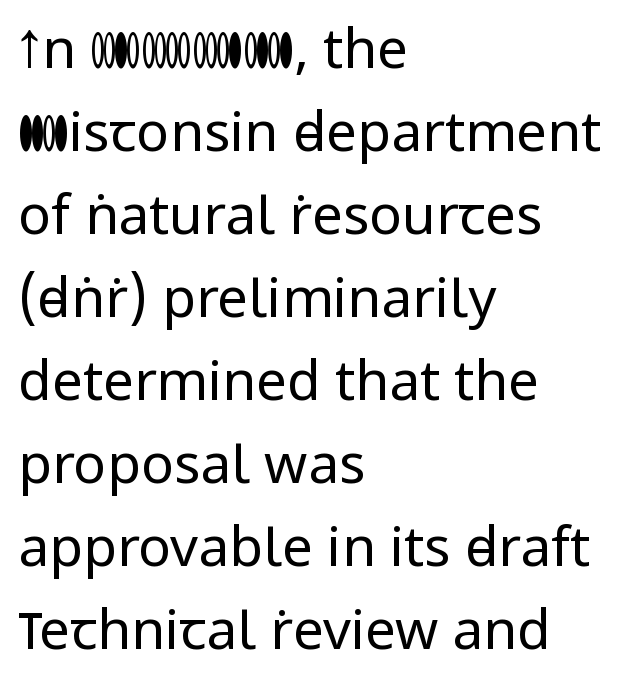
The image shows 55 px regular-weight sans-serif type, upright; set left-aligned, normal line spacing (1.51x), normal letter spacing, not underlined; low stroke contrast and a medium x-height.
